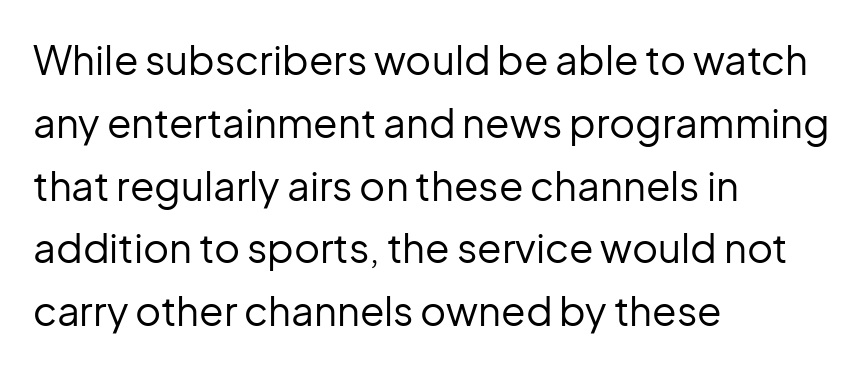
The image shows 40 px regular-weight sans-serif type, upright; set left-aligned, normal line spacing (1.57x), normal letter spacing, not underlined; low stroke contrast and a medium x-height.
